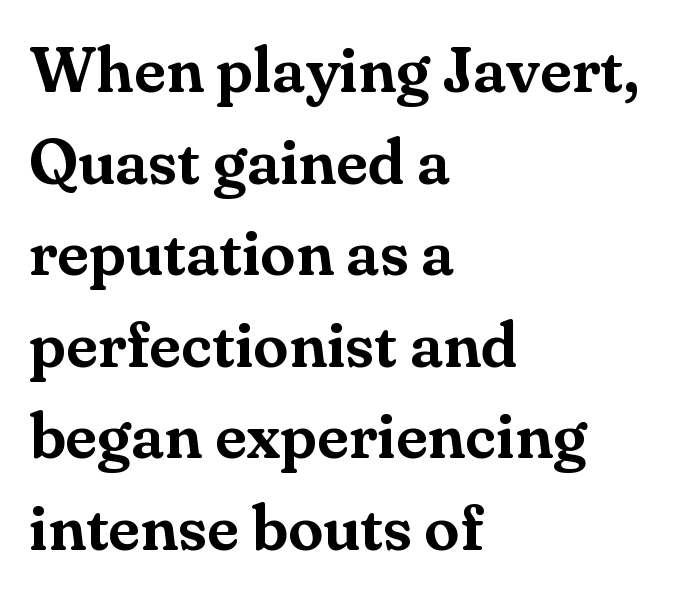
{"serif": "yes", "italic": "no", "width": "normal", "stroke_contrast": "medium", "x_height": "small", "monospaced": "no", "underline": "no", "align": "left", "line_spacing": "normal", "line_spacing_ratio": 1.43, "letter_spacing": "normal", "letter_spacing_em": 0.0, "glyph_px": 64}
